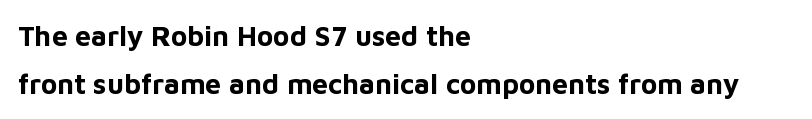
No word sits above an underline. As a designer I'd log this as weight 700, bold. You could call the tracking neutral — neither tight nor loose. The rendering anchors every line to the left-hand side.
